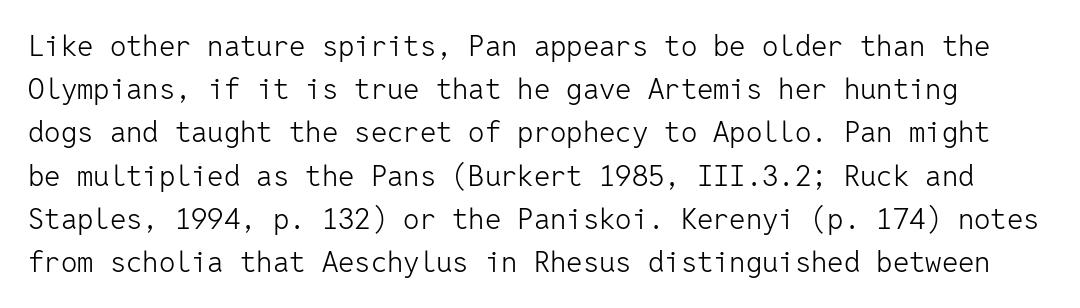
Q: Is the text bold? A: No.
Q: Is the text italic (slanted)? A: No, it is upright.
Q: Is the typeface a serif or a sans-serif typeface? A: Sans-serif.
Q: Is the text underlined? A: No.
Q: Is the spacing between letters normal or unusually wide? A: Normal.
Q: Is the spacing between lines tight, normal or loose? A: Normal.
Q: Width (condensed, normal, or wide)? A: Normal.
Q: Stroke contrast? A: Low.
Q: x-height? A: Medium.
Q: Monospaced? A: Yes.
